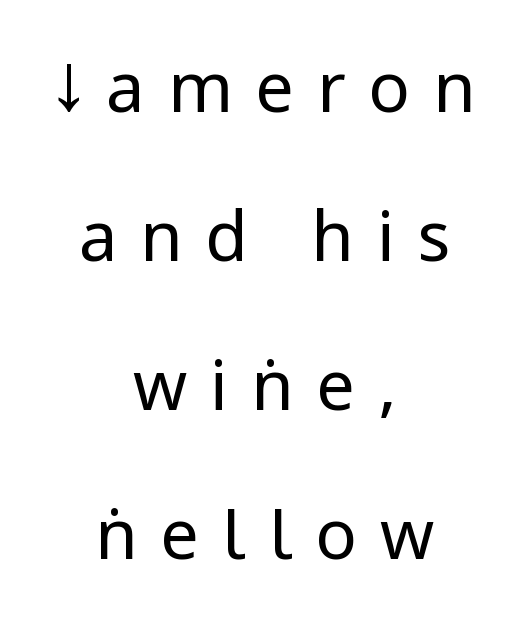
Q: Is the text bold? A: No.
Q: Is the text italic (slanted)? A: No, it is upright.
Q: Is the typeface a serif or a sans-serif typeface? A: Sans-serif.
Q: Is the text underlined? A: No.
Q: How is the paragraph aligned? A: Centered.
Q: Is the spacing between letters normal or unusually wide? A: Unusually wide.
Q: Is the spacing between lines tight, normal or loose? A: Loose.
Q: Width (condensed, normal, or wide)? A: Condensed.
Q: Stroke contrast? A: Low.
